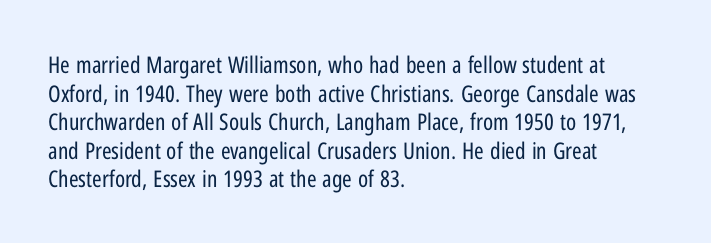
The image shows 23 px text type, upright; set left-aligned, line spacing 1.24x, normal letter spacing, not underlined.
